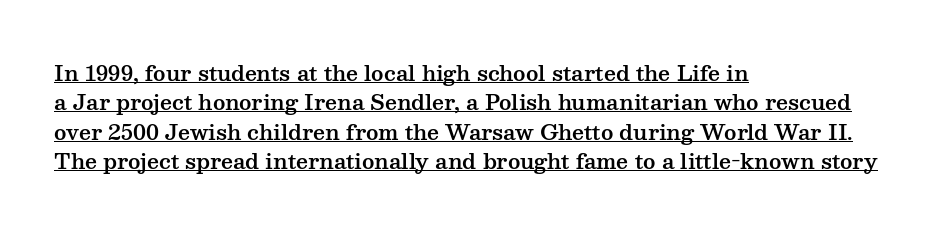
{"italic": "no", "underline": "yes", "align": "left", "line_spacing": "normal", "line_spacing_ratio": 1.4, "letter_spacing": "normal", "letter_spacing_em": 0.0, "glyph_px": 21}
